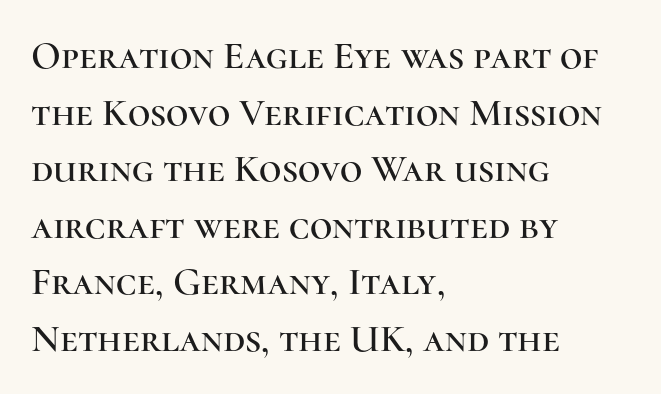
Q: Is the text italic (slanted)? A: No, it is upright.
Q: Is the typeface a serif or a sans-serif typeface? A: Serif.
Q: Is the text underlined? A: No.
Q: How is the paragraph aligned? A: Left-aligned.
Q: Is the spacing between letters normal or unusually wide? A: Normal.
Q: Is the spacing between lines tight, normal or loose? A: Normal.
Q: Width (condensed, normal, or wide)? A: Normal.
Q: Stroke contrast? A: High.
Q: x-height? A: Medium.
Q: Monospaced? A: No.
